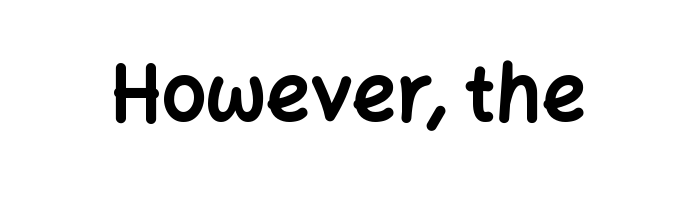
If you drew a line through each stem, it would be perfectly vertical. The line texture is even and compact thanks to regular tracking. Every letter is thick-stroked: bold, no question. Classification — sans serif.
